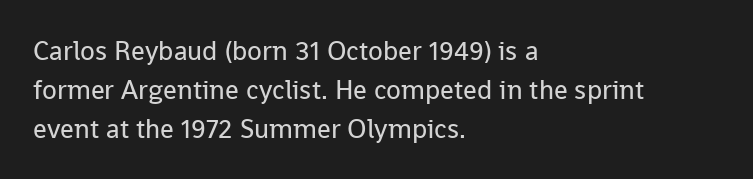
Nothing heavy about these letters — not bold at all. The block of text has a typical density, with ordinary space between rows. Posture: straight, roman, zero tilt. Quick note: underline off. The letterforms sit shoulder to shoulder at normal distance.
